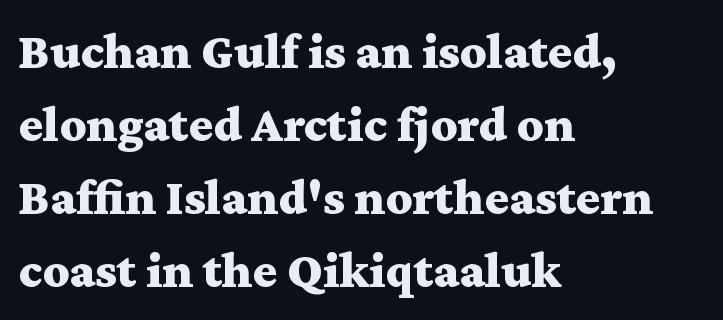
Q: Is the text bold? A: Yes.
Q: Is the text italic (slanted)? A: No, it is upright.
Q: Is the typeface a serif or a sans-serif typeface? A: Serif.
Q: Is the text underlined? A: No.
Q: How is the paragraph aligned? A: Left-aligned.
Q: Is the spacing between letters normal or unusually wide? A: Normal.
Q: Is the spacing between lines tight, normal or loose? A: Normal.
Q: Width (condensed, normal, or wide)? A: Wide.
Q: Stroke contrast? A: Medium.
Q: x-height? A: Medium.
Q: Monospaced? A: No.
